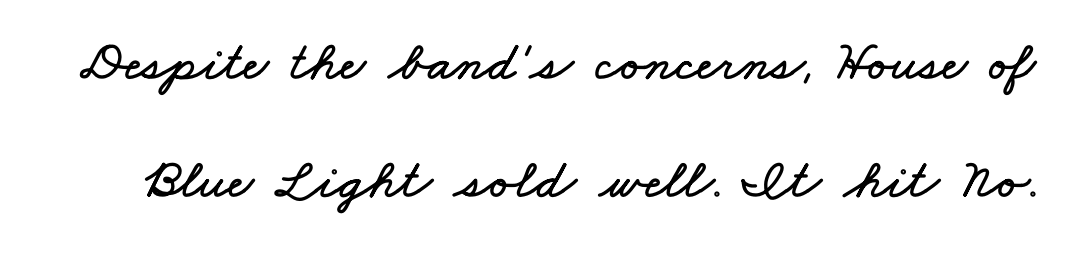
A typesetter would call this leading open, well beyond the default. The tracking reads as untouched default to a designer's eye. Underlining? Definitely not there. A typesetter would call this proportional, since set widths differ per character.
